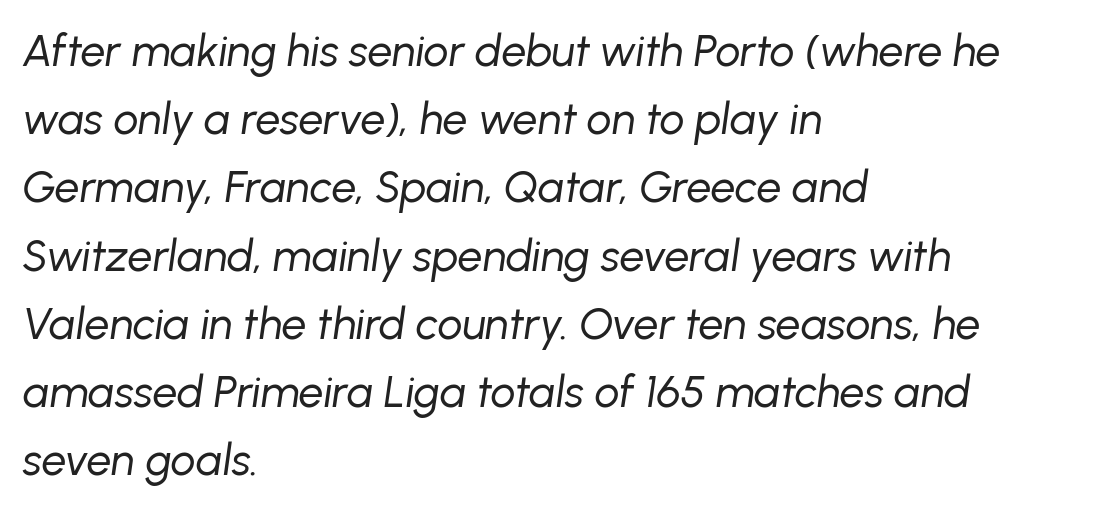
Q: Is the text bold? A: No.
Q: Is the text italic (slanted)? A: Yes, it leans right by about 8 degrees.
Q: Is the text underlined? A: No.
Q: How is the paragraph aligned? A: Left-aligned.
Q: Is the spacing between letters normal or unusually wide? A: Normal.
Q: Is the spacing between lines tight, normal or loose? A: Normal.
Q: Width (condensed, normal, or wide)? A: Normal.
Q: Stroke contrast? A: Low.
Q: x-height? A: Medium.
Q: Monospaced? A: No.
